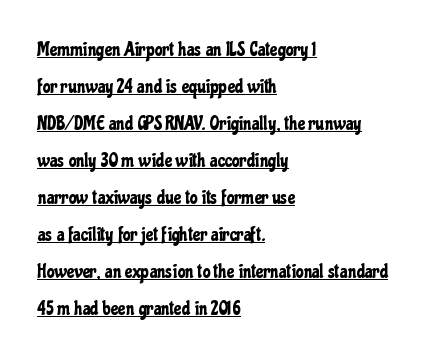
{"italic": "no", "underline": "yes", "align": "left", "line_spacing_ratio": 1.85, "letter_spacing": "normal", "letter_spacing_em": 0.0, "glyph_px": 20}
